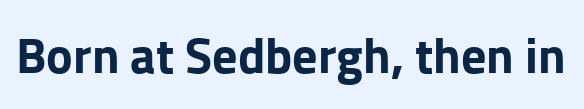
{"serif": "no", "italic": "no", "bold": "yes", "weight": "bold", "width": "normal", "stroke_contrast": "low", "x_height": "medium", "monospaced": "no", "underline": "no", "letter_spacing": "normal", "letter_spacing_em": 0.0, "glyph_px": 50}
